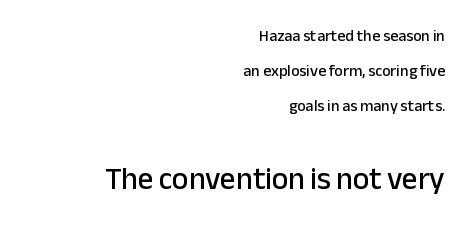
Q: Is the text italic (slanted)? A: No, it is upright.
Q: Is the typeface a serif or a sans-serif typeface? A: Sans-serif.
Q: Is the text underlined? A: No.
Q: How is the paragraph aligned? A: Right-aligned.
Q: Is the spacing between letters normal or unusually wide? A: Normal.
Q: Is the spacing between lines tight, normal or loose? A: Loose.
Q: Which block of text is set in a larger size, the first (top) or the second (bottom)? A: The second (bottom) one.
Q: Width (condensed, normal, or wide)? A: Normal.
Q: Stroke contrast? A: Low.
Q: x-height? A: Medium.
Q: Monospaced? A: No.
